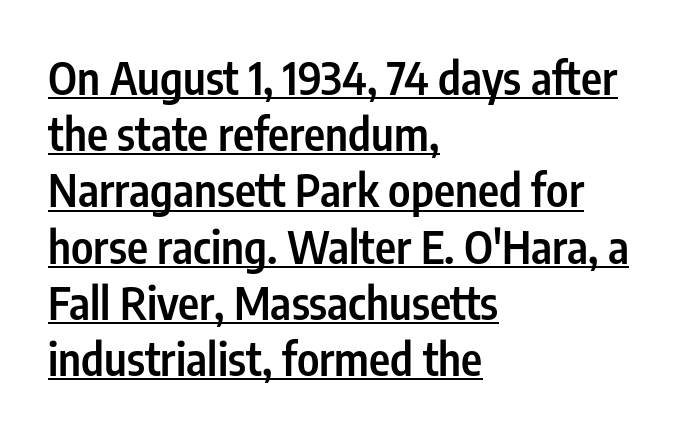
The image shows 45 px semibold, condensed sans-serif type, upright; set left-aligned, normal line spacing (1.25x), normal letter spacing, underlined; low stroke contrast and a medium x-height.
